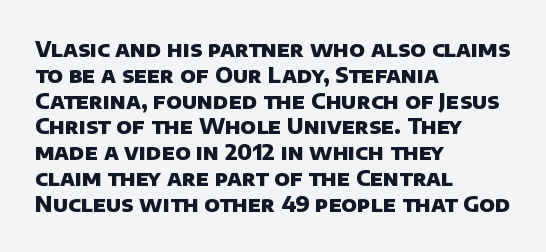
The image shows 21 px bold type; set left-aligned, line spacing 1.23x, normal letter spacing, not underlined.
